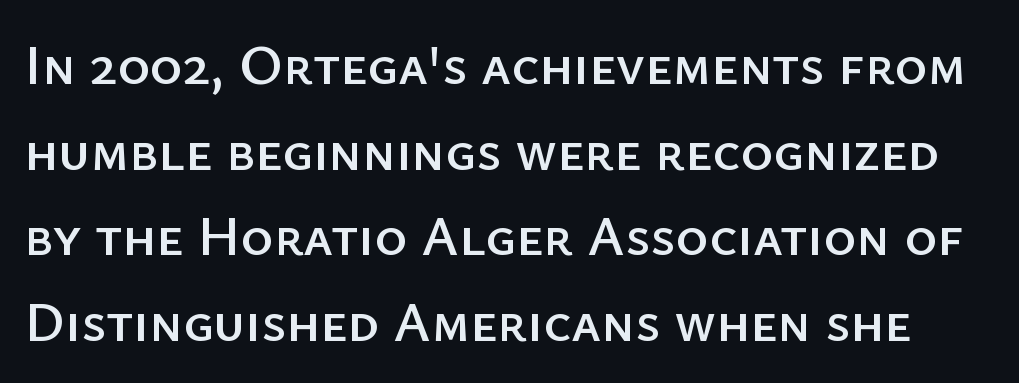
The type family on display is of the sans-serif kind. Descender tails drop into unmarked territory. Between one letter and the next there's only the usual sliver of space. Regarding leading, the lines here are spaced in the standard way.
